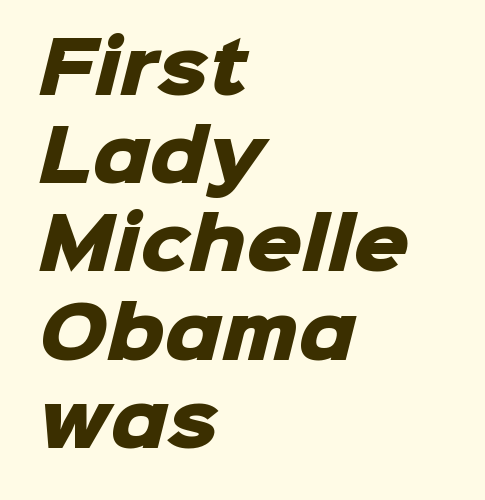
Type style note: lacks serifs. Underline: absent. Layout note: lines flush left. The passage shown is typed in a proportional face where columns would drift.
